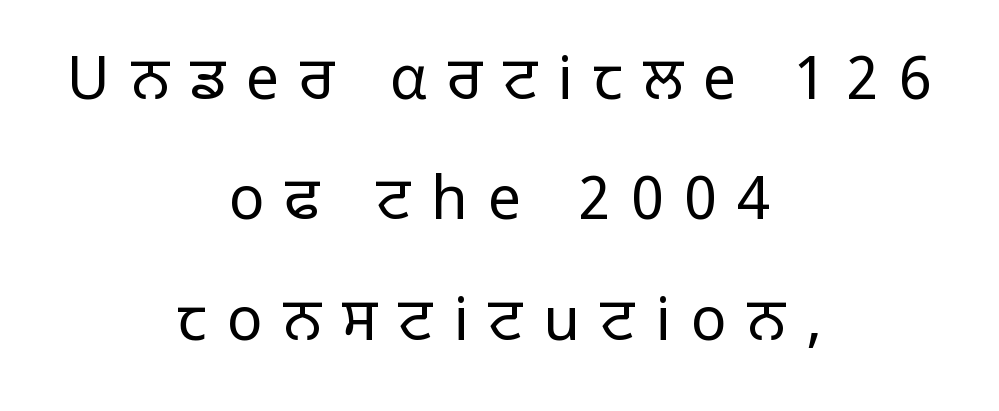
The image shows 59 px light sans-serif type, upright; set centered, loose line spacing (2.04x), unusually wide letter spacing (+0.35 em), not underlined; low stroke contrast and a medium x-height.
